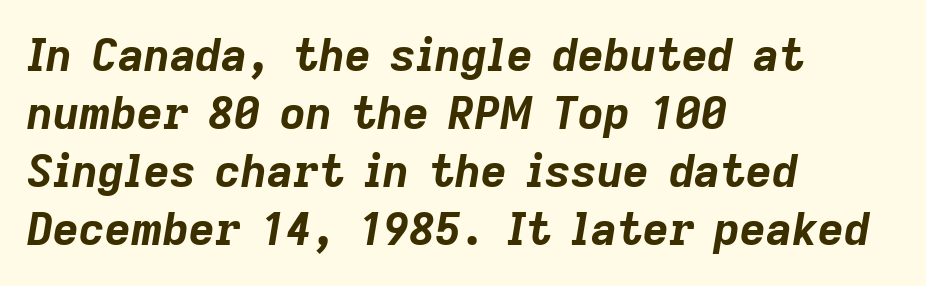
{"italic": "yes", "lean": "right", "slant_degrees": 9, "bold": "yes", "weight": "bold", "width": "normal", "stroke_contrast": "low", "x_height": "medium", "monospaced": "no", "underline": "no", "align": "left", "line_spacing": "normal", "line_spacing_ratio": 1.29, "letter_spacing": "normal", "letter_spacing_em": 0.0, "glyph_px": 45}
